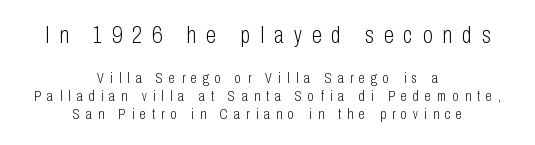
{"italic": "no", "bold": "no", "underline": "no", "align": "center", "line_spacing": "normal", "line_spacing_ratio": 1.29, "letter_spacing": "wide", "letter_spacing_em": 0.44, "larger_block": "first", "size_ratio": 1.64, "glyph_px": 23}
